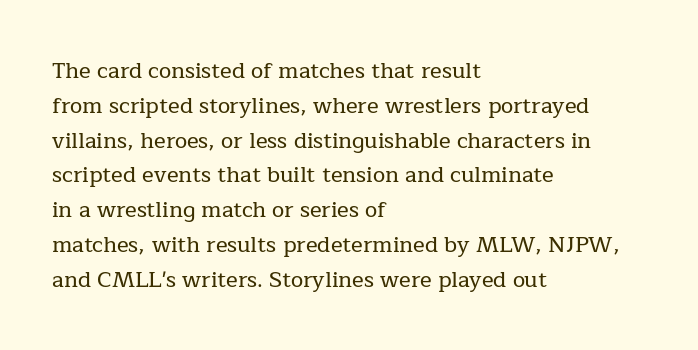
Q: Is the text italic (slanted)? A: No, it is upright.
Q: Is the text underlined? A: No.
Q: How is the paragraph aligned? A: Left-aligned.
Q: Is the spacing between letters normal or unusually wide? A: Normal.
Q: Is the spacing between lines tight, normal or loose? A: Normal.
